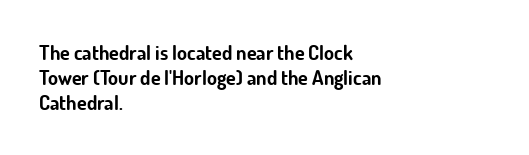
{"italic": "no", "bold": "yes", "underline": "no", "align": "left", "line_spacing": "normal", "line_spacing_ratio": 1.26, "letter_spacing": "normal", "letter_spacing_em": 0.0, "glyph_px": 20}
